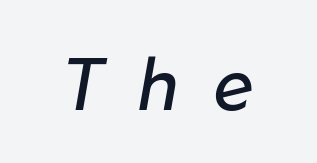
The image shows 73 px regular-weight type, italic (leaning right); set unusually wide letter spacing (+0.49 em), not underlined; low stroke contrast and a medium x-height.
